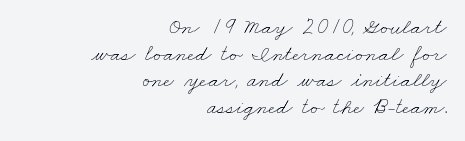
No extra tracking has been applied to these lines. Does the copy run flush right? Yes — the right margin is perfectly even. No heavy texture on the line: the type isn't bold. Descenders hang freely into open space.
